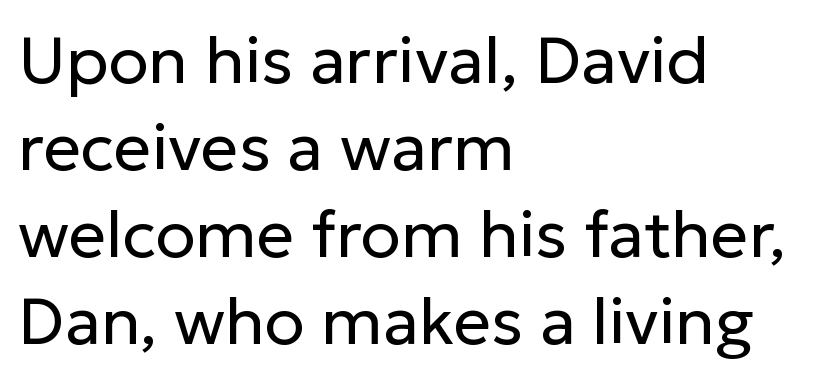
The image shows 66 px regular-weight sans-serif type, upright; set left-aligned, normal line spacing (1.32x), normal letter spacing, not underlined; low stroke contrast and a medium x-height.
